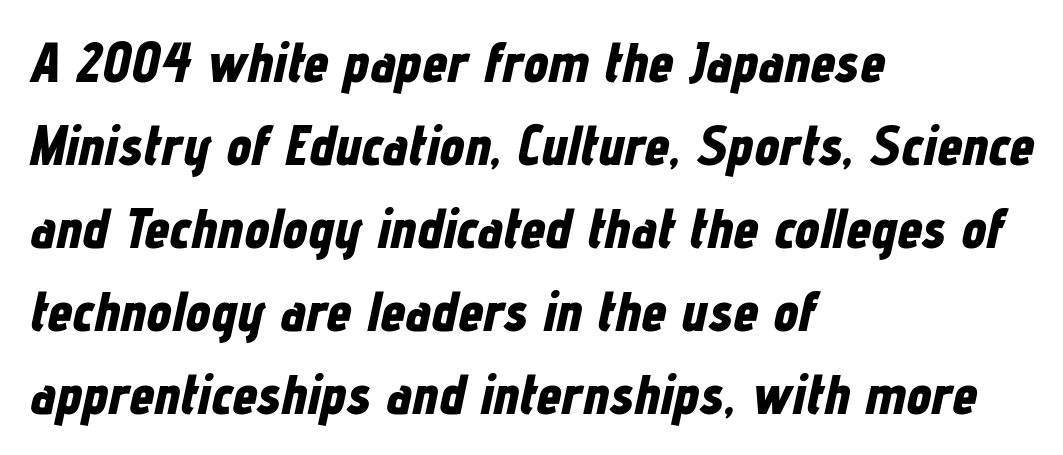
The image shows 56 px bold, condensed type, italic (leaning right); set left-aligned, normal line spacing (1.48x), normal letter spacing, not underlined; low stroke contrast and a medium x-height.
